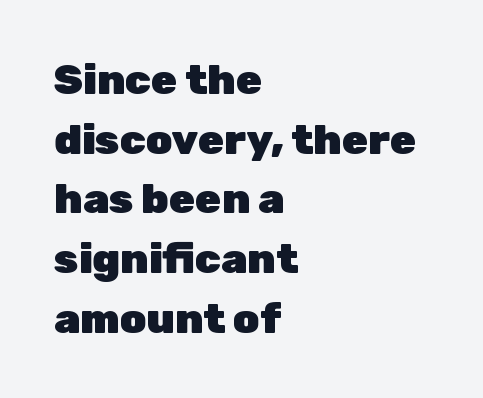
Quick note: underline off. Every row of glyphs begins at an identical x-position on the left. The line-height multiplier appears to be the usual default. What kind of face is this? One without serifs — a sans. Characters follow at the spacing the type designer built in. Unlike italic type, these characters show no tilt at all.
